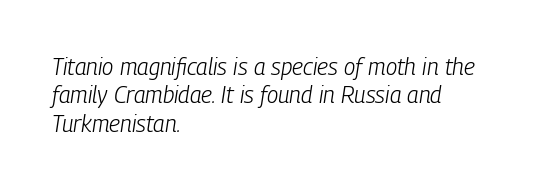
The image shows 23 px text type, italic (leaning right); set left-aligned, line spacing 1.23x, normal letter spacing, not underlined.
